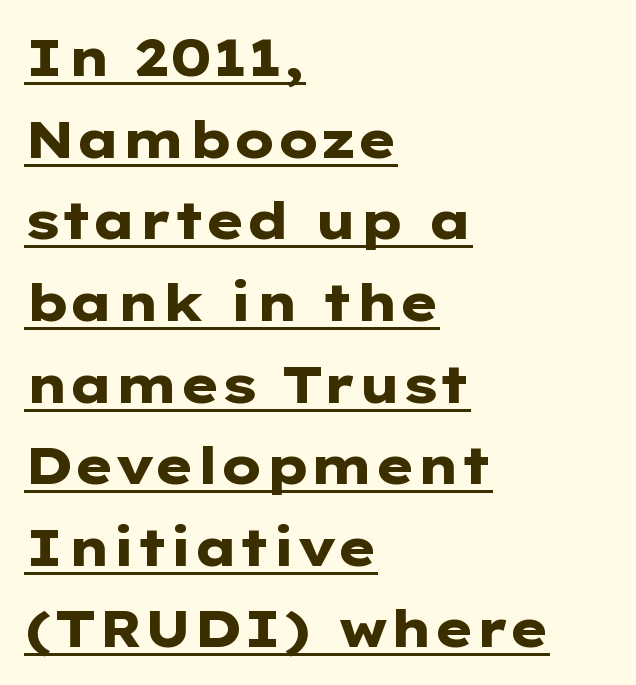
{"serif": "no", "italic": "no", "bold": "yes", "weight": "heavy", "width": "wide", "stroke_contrast": "low", "x_height": "medium", "monospaced": "no", "underline": "yes", "align": "left", "line_spacing": "normal", "line_spacing_ratio": 1.57, "letter_spacing": "normal", "letter_spacing_em": 0.0, "glyph_px": 52}
